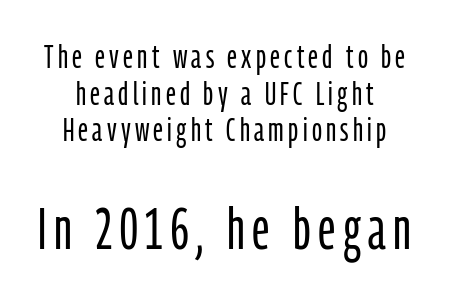
Q: Is the text bold? A: No.
Q: Is the text italic (slanted)? A: No, it is upright.
Q: Is the typeface a serif or a sans-serif typeface? A: Sans-serif.
Q: Is the text underlined? A: No.
Q: Is the spacing between lines tight, normal or loose? A: Tight.
Q: Which block of text is set in a larger size, the first (top) or the second (bottom)? A: The second (bottom) one.
Q: Width (condensed, normal, or wide)? A: Condensed.
Q: Stroke contrast? A: Low.
Q: x-height? A: Medium.
Q: Monospaced? A: No.
